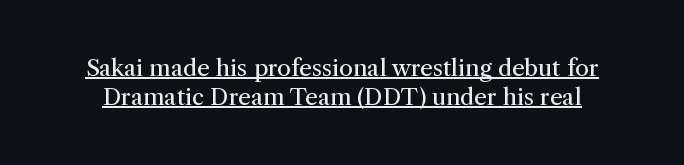
The image shows 23 px text type, upright; set normal line spacing (1.28x), normal letter spacing, underlined.
